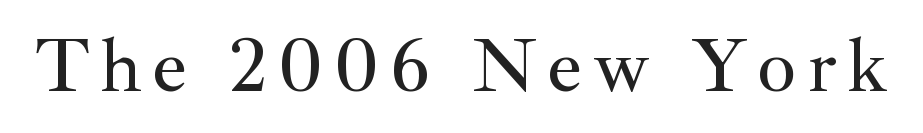
The face used here is seriffed, in the tradition of book romans. The string is rendered with underlining switched off. The letters advance in unequal steps, a hallmark of proportional type. The axis of the letterforms is exactly vertical.
